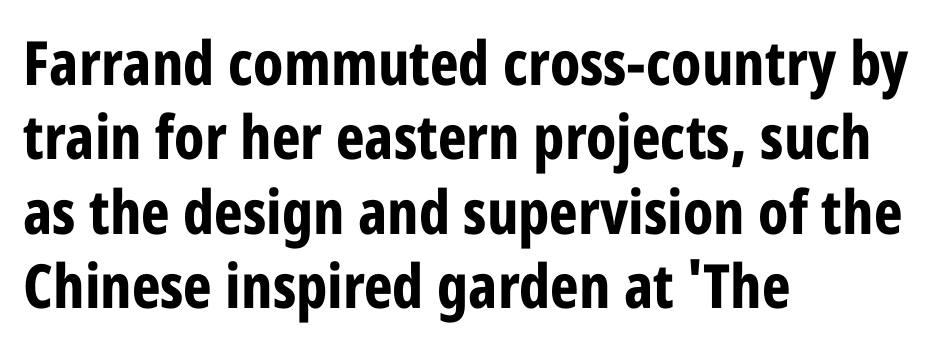
Note the varied advance widths — an 'i' is clearly narrower than an 'm'. Each letter's strokes conclude bluntly, with no projecting serifs. A typesetter would mark this as roman, not italic. Tracking value appears to be zero — textbook default spacing. The font is running at its bold setting. Is the block centered? No — it sits flush against the left margin.
